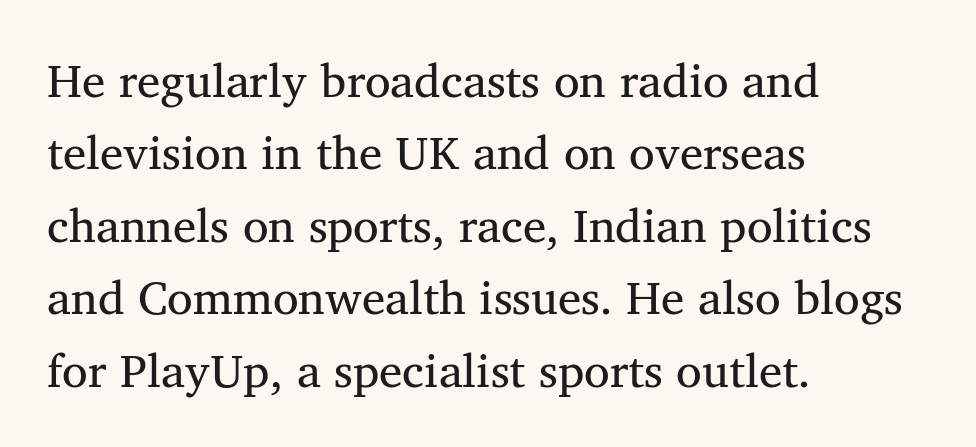
The image shows 47 px regular-weight serif type, upright; set left-aligned, normal line spacing (1.54x), normal letter spacing, not underlined; medium stroke contrast and a medium x-height.
